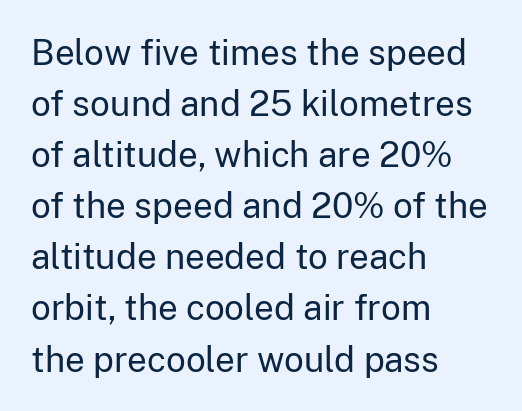
Q: Is the text bold? A: No.
Q: Is the text italic (slanted)? A: No, it is upright.
Q: Is the typeface a serif or a sans-serif typeface? A: Sans-serif.
Q: Is the text underlined? A: No.
Q: How is the paragraph aligned? A: Left-aligned.
Q: Is the spacing between letters normal or unusually wide? A: Normal.
Q: Is the spacing between lines tight, normal or loose? A: Normal.
Q: Width (condensed, normal, or wide)? A: Normal.
Q: Stroke contrast? A: Low.
Q: x-height? A: Medium.
Q: Monospaced? A: No.
